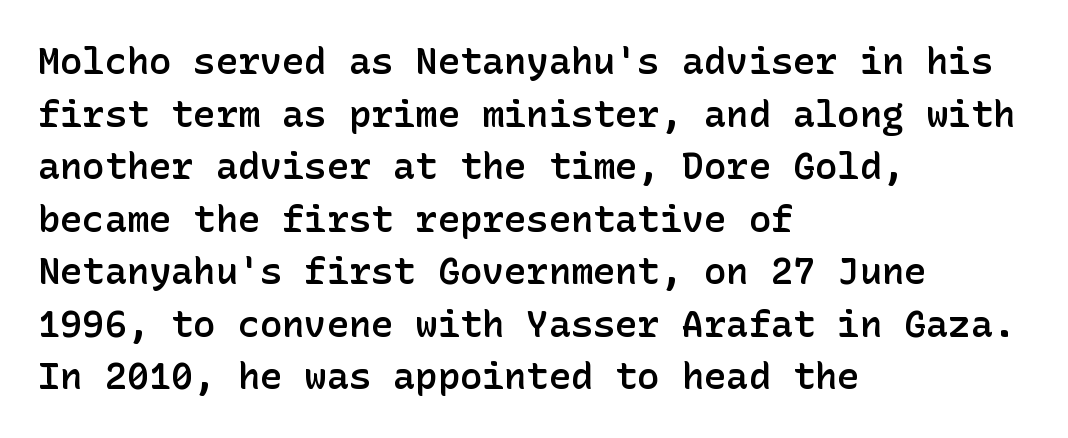
Q: Is the text bold? A: Semi-bold.
Q: Is the text italic (slanted)? A: No, it is upright.
Q: Is the typeface a serif or a sans-serif typeface? A: Sans-serif.
Q: Is the text underlined? A: No.
Q: How is the paragraph aligned? A: Left-aligned.
Q: Is the spacing between letters normal or unusually wide? A: Normal.
Q: Is the spacing between lines tight, normal or loose? A: Normal.
Q: Width (condensed, normal, or wide)? A: Normal.
Q: Stroke contrast? A: Low.
Q: x-height? A: Medium.
